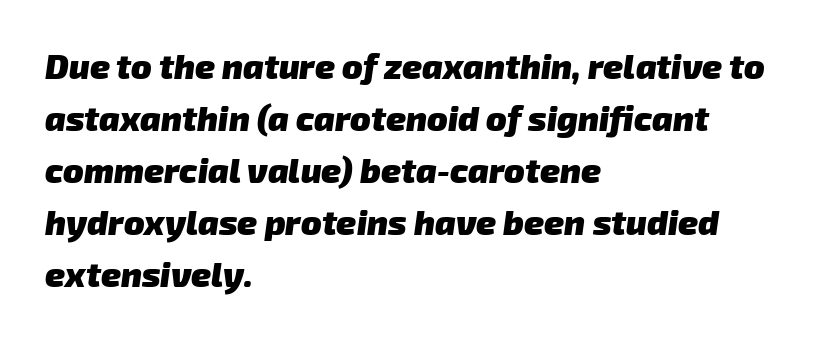
{"serif": "no", "bold": "yes", "weight": "heavy", "width": "normal", "stroke_contrast": "low", "x_height": "medium", "monospaced": "no", "underline": "no", "align": "left", "line_spacing": "normal", "line_spacing_ratio": 1.53, "letter_spacing": "normal", "letter_spacing_em": 0.0, "glyph_px": 34}
